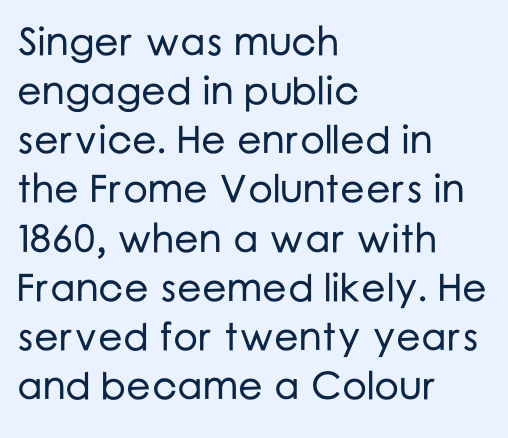
The image shows 39 px sans-serif type, upright; set left-aligned, normal line spacing (1.26x), normal letter spacing, not underlined; low stroke contrast and a medium x-height.
